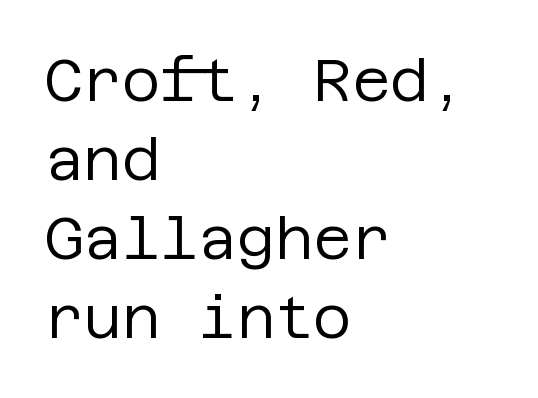
The image shows 59 px regular-weight sans-serif type, upright; set left-aligned, normal line spacing (1.34x), normal letter spacing, not underlined; low stroke contrast and a large x-height.
